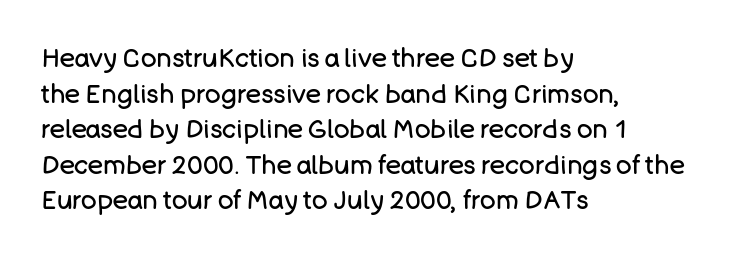
The line texture is even and compact thanks to regular tracking. Honestly, the row spacing looks completely unremarkable. Every row of glyphs begins at an identical x-position on the left. The letters stand straight up with perfectly vertical stems. Stroke thickness stays within the range of a standard reading face or lighter. Unmarked baselines from the first word to the last.
